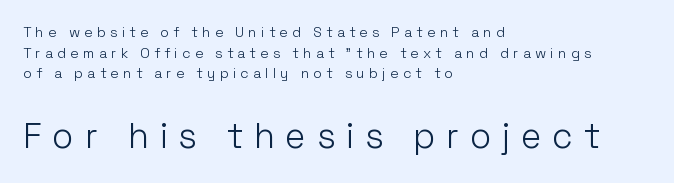
The image shows 35 px light sans-serif type, upright; set left-aligned, normal line spacing (1.48x), unusually wide letter spacing (+0.3 em), not underlined; the second (bottom) block is 2.5x larger; low stroke contrast and a medium x-height.
